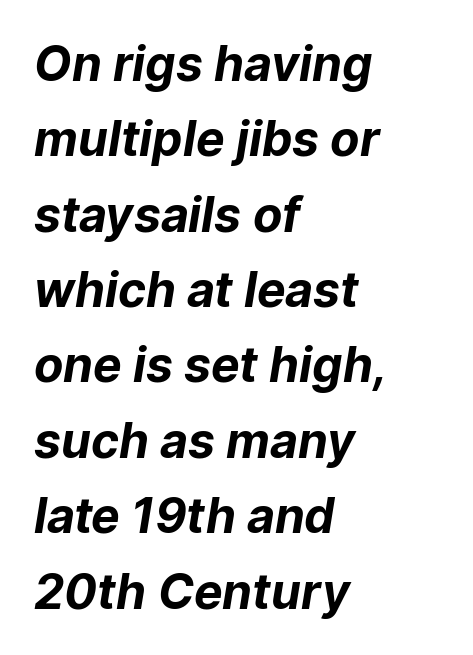
{"serif": "no", "bold": "yes", "weight": "bold", "width": "normal", "stroke_contrast": "low", "x_height": "medium", "monospaced": "no", "underline": "no", "align": "left", "line_spacing": "normal", "line_spacing_ratio": 1.57, "letter_spacing": "normal", "letter_spacing_em": 0.0, "glyph_px": 48}
